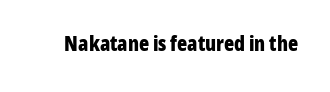
Q: Is the text bold? A: Yes.
Q: Is the text italic (slanted)? A: No, it is upright.
Q: Is the text underlined? A: No.
Q: Is the spacing between letters normal or unusually wide? A: Normal.
